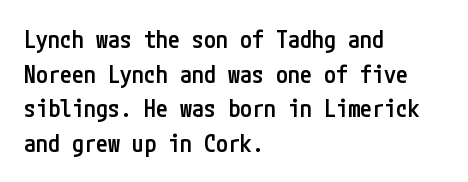
Q: Is the text bold? A: Semi-bold.
Q: Is the text italic (slanted)? A: No, it is upright.
Q: Is the text underlined? A: No.
Q: How is the paragraph aligned? A: Left-aligned.
Q: Is the spacing between letters normal or unusually wide? A: Normal.
Q: Is the spacing between lines tight, normal or loose? A: Normal.
